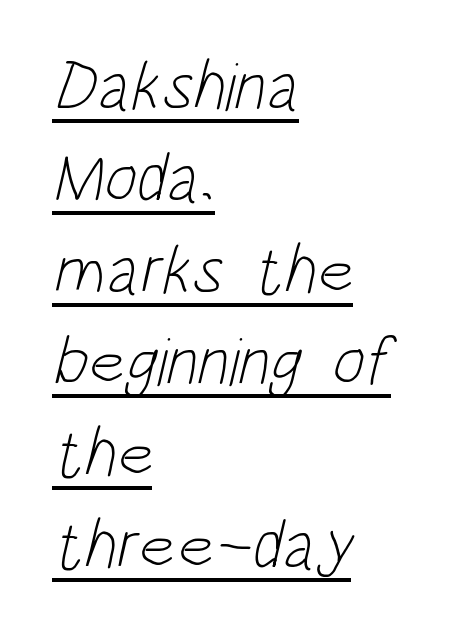
{"serif": "no", "bold": "no", "weight": "light", "width": "condensed", "stroke_contrast": "low", "x_height": "large", "monospaced": "no", "underline": "yes", "align": "left", "line_spacing": "normal", "line_spacing_ratio": 1.33, "letter_spacing": "normal", "letter_spacing_em": 0.0, "glyph_px": 69}
